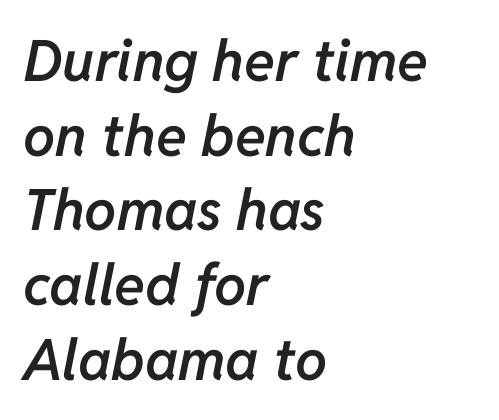
Q: Is the text bold? A: Semi-bold.
Q: Is the text italic (slanted)? A: Yes, it leans right by about 11 degrees.
Q: Is the text underlined? A: No.
Q: How is the paragraph aligned? A: Left-aligned.
Q: Is the spacing between letters normal or unusually wide? A: Normal.
Q: Is the spacing between lines tight, normal or loose? A: Normal.
Q: Width (condensed, normal, or wide)? A: Normal.
Q: Stroke contrast? A: Low.
Q: x-height? A: Medium.
Q: Monospaced? A: No.
